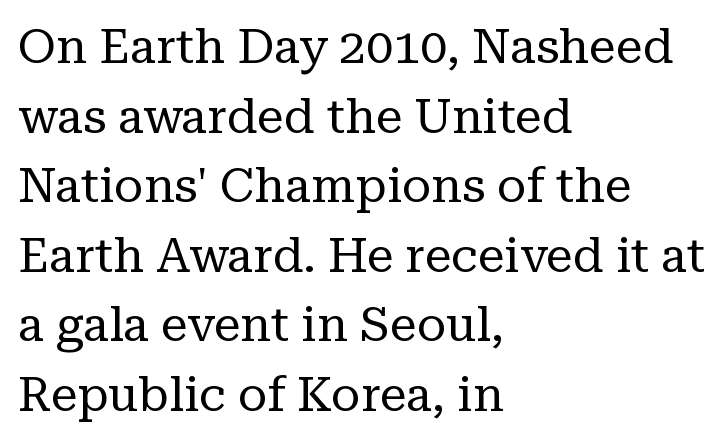
The image shows 48 px regular-weight serif type, upright; set left-aligned, normal line spacing (1.45x), normal letter spacing, not underlined; low stroke contrast and a medium x-height.
